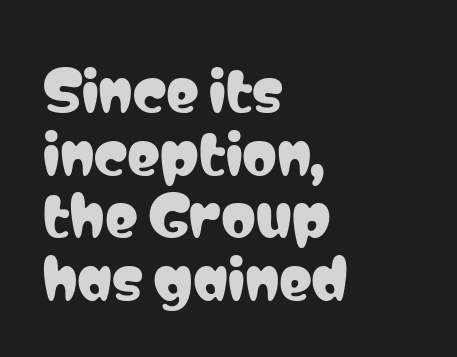
{"serif": "no", "italic": "no", "width": "condensed", "stroke_contrast": "low", "x_height": "medium", "monospaced": "no", "underline": "no", "align": "left", "line_spacing": "tight", "line_spacing_ratio": 1.14, "letter_spacing": "normal", "letter_spacing_em": 0.0, "glyph_px": 55}
